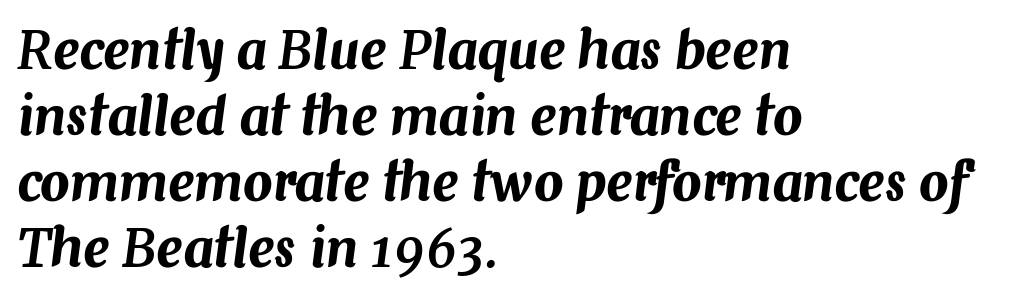
Q: Is the text italic (slanted)? A: Yes, it leans right by about 7 degrees.
Q: Is the text underlined? A: No.
Q: How is the paragraph aligned? A: Left-aligned.
Q: Is the spacing between letters normal or unusually wide? A: Normal.
Q: Is the spacing between lines tight, normal or loose? A: Normal.
Q: Width (condensed, normal, or wide)? A: Normal.
Q: Stroke contrast? A: Medium.
Q: x-height? A: Medium.
Q: Monospaced? A: No.
